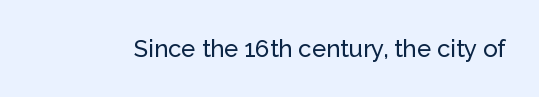
{"italic": "no", "underline": "no", "letter_spacing": "normal", "letter_spacing_em": 0.0, "glyph_px": 24}
